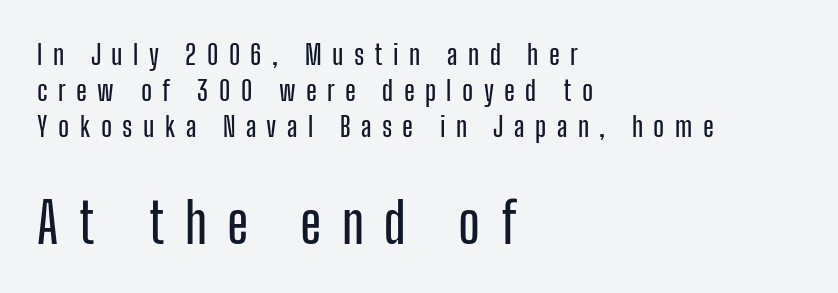
{"serif": "no", "italic": "no", "width": "condensed", "stroke_contrast": "low", "x_height": "medium", "monospaced": "no", "underline": "no", "align": "left", "line_spacing": "normal", "line_spacing_ratio": 1.28, "letter_spacing": "wide", "letter_spacing_em": 0.37, "larger_block": "second", "size_ratio": 1.96, "glyph_px": 55}
